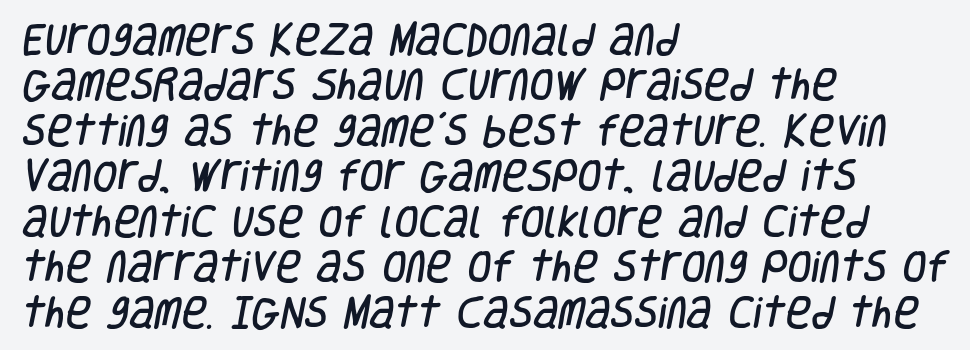
Q: Is the typeface a serif or a sans-serif typeface? A: Sans-serif.
Q: Is the text underlined? A: No.
Q: How is the paragraph aligned? A: Left-aligned.
Q: Is the spacing between letters normal or unusually wide? A: Normal.
Q: Is the spacing between lines tight, normal or loose? A: Normal.
Q: Width (condensed, normal, or wide)? A: Condensed.
Q: Stroke contrast? A: Low.
Q: x-height? A: Large.
Q: Monospaced? A: No.
